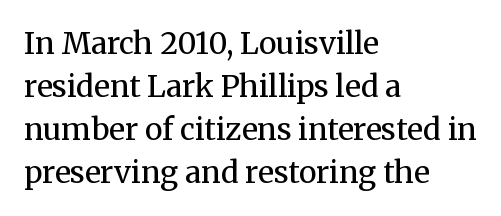
The image shows 30 px regular-weight serif type, upright; set left-aligned, normal line spacing (1.43x), normal letter spacing, not underlined; medium stroke contrast and a medium x-height.
